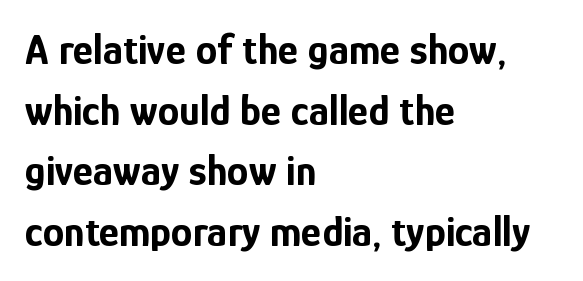
The image shows 43 px bold, condensed sans-serif type, upright; set left-aligned, normal line spacing (1.41x), normal letter spacing, not underlined; low stroke contrast and a medium x-height.
